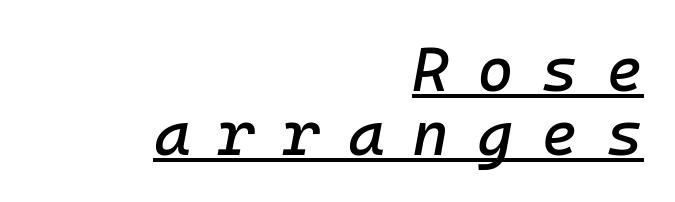
Q: Is the text italic (slanted)? A: Yes, it leans right by about 10 degrees.
Q: Is the text underlined? A: Yes.
Q: How is the paragraph aligned? A: Right-aligned.
Q: Is the spacing between letters normal or unusually wide? A: Unusually wide.
Q: Is the spacing between lines tight, normal or loose? A: Tight.
Q: Width (condensed, normal, or wide)? A: Normal.
Q: Stroke contrast? A: Low.
Q: x-height? A: Medium.
Q: Monospaced? A: Yes.
